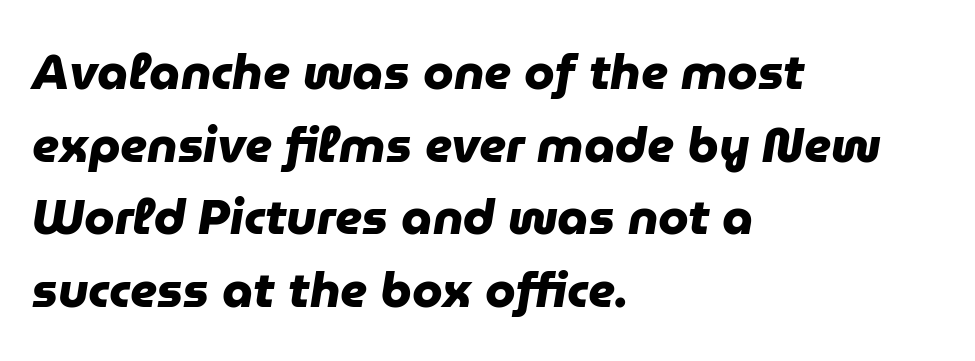
{"serif": "no", "bold": "yes", "weight": "heavy", "width": "normal", "stroke_contrast": "low", "x_height": "medium", "monospaced": "no", "underline": "no", "align": "left", "line_spacing": "normal", "line_spacing_ratio": 1.48, "letter_spacing": "normal", "letter_spacing_em": 0.0, "glyph_px": 49}
